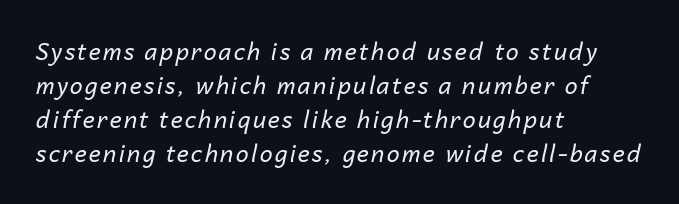
The paragraph has a hard left edge and a soft right edge. Glance below the letters and you will spot only blank space. Characters are canted at an angle relative to the baseline's perpendicular. The letters look calm and open, with moderate or lighter stems. Whoever set this chose a conventional vertical rhythm.
